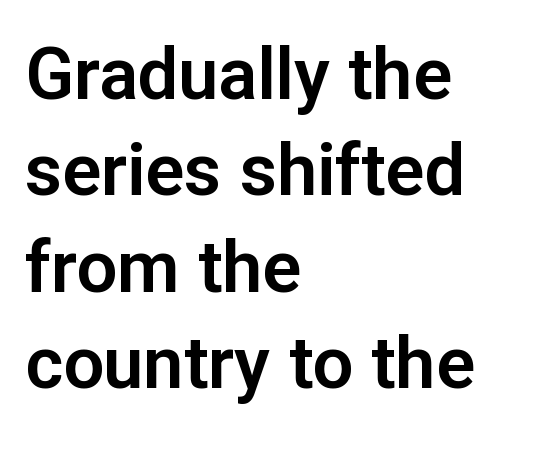
{"serif": "no", "italic": "no", "width": "normal", "stroke_contrast": "low", "x_height": "medium", "monospaced": "no", "underline": "no", "align": "left", "line_spacing": "normal", "line_spacing_ratio": 1.34, "letter_spacing": "normal", "letter_spacing_em": 0.0, "glyph_px": 72}
